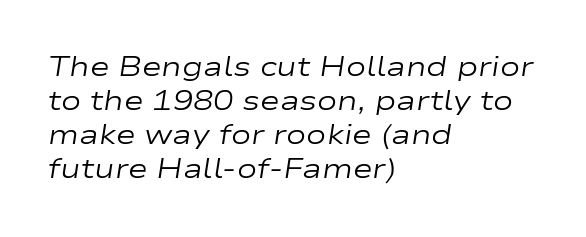
These lines sit exactly where default settings would place them. No word sits above an underline. The strokes are not fattened; the text isn't bold. Does extra space separate the letters? No, they use regular spacing.
